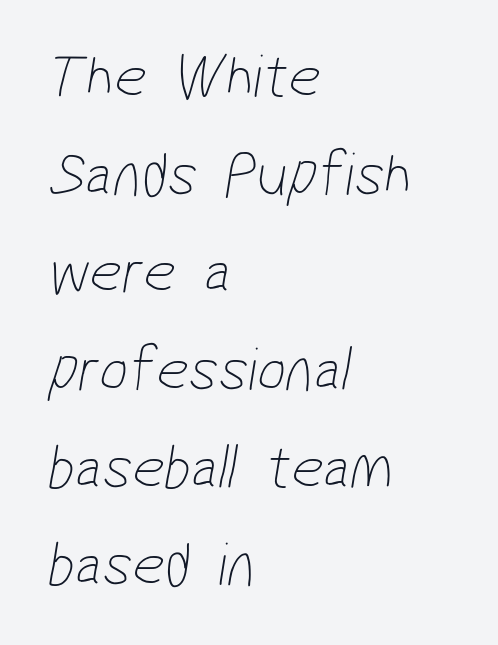
The image shows 63 px thin, condensed sans-serif type; set left-aligned, normal line spacing (1.55x), normal letter spacing, not underlined; low stroke contrast and a medium x-height.
